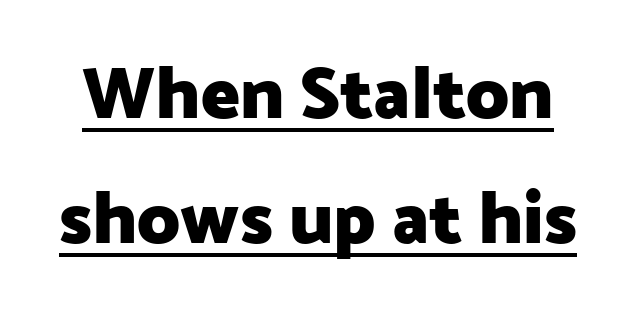
Q: Is the text bold? A: Yes.
Q: Is the text italic (slanted)? A: No, it is upright.
Q: Is the typeface a serif or a sans-serif typeface? A: Sans-serif.
Q: Is the text underlined? A: Yes.
Q: Is the spacing between letters normal or unusually wide? A: Normal.
Q: Width (condensed, normal, or wide)? A: Normal.
Q: Stroke contrast? A: Low.
Q: x-height? A: Medium.
Q: Monospaced? A: No.
